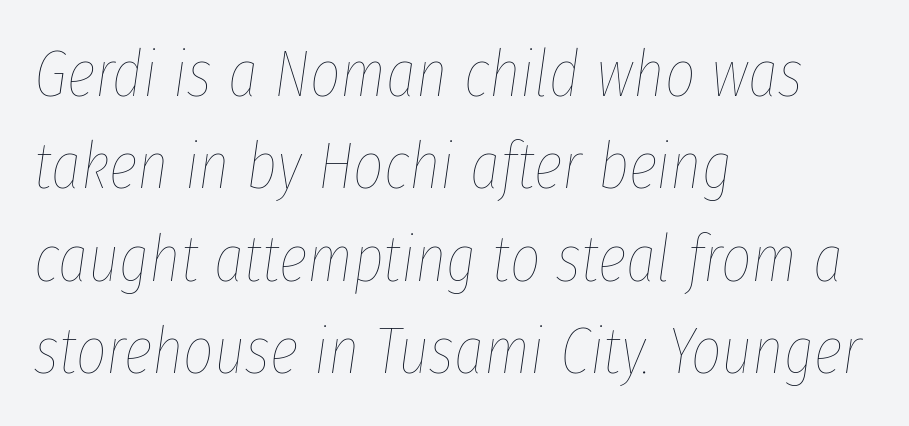
The image shows 66 px thin, condensed type, italic (leaning right); set left-aligned, normal line spacing (1.4x), normal letter spacing, not underlined; low stroke contrast and a medium x-height.
